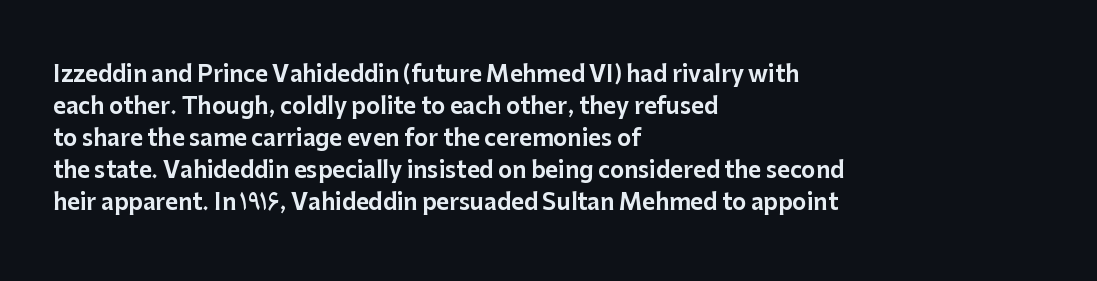
Left-aligned paragraph, ragged on the right. Rendered with straight, roman letterforms. Successive baselines arrive at the customary interval. Descenders are the only things crossing below the line. Is the letter spacing exaggerated? No — it looks like the ordinary default.
